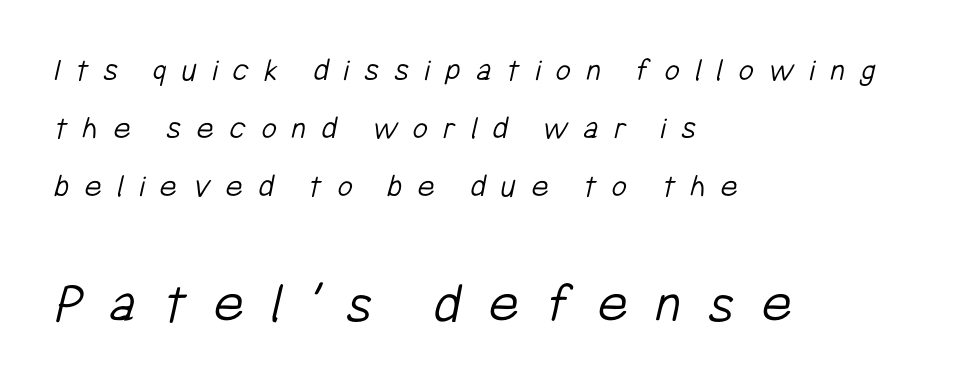
{"serif": "no", "bold": "no", "weight": "light", "width": "condensed", "stroke_contrast": "low", "x_height": "medium", "monospaced": "no", "underline": "no", "align": "left", "line_spacing_ratio": 1.76, "letter_spacing": "wide", "letter_spacing_em": 0.47, "larger_block": "second", "size_ratio": 1.76, "glyph_px": 58}
